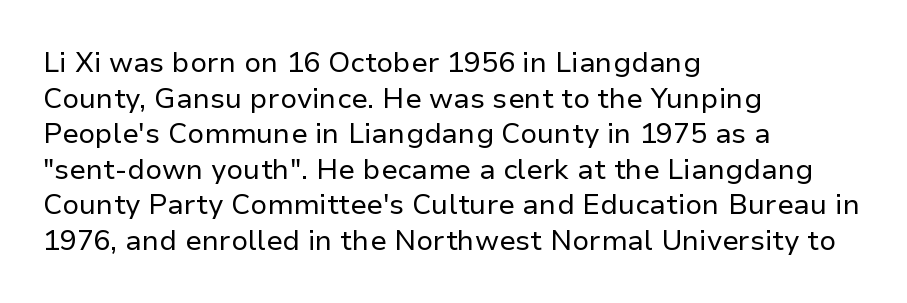
{"serif": "no", "italic": "no", "bold": "no", "weight": "regular", "width": "normal", "stroke_contrast": "low", "x_height": "medium", "monospaced": "no", "underline": "no", "align": "left", "line_spacing": "normal", "line_spacing_ratio": 1.27, "letter_spacing": "normal", "letter_spacing_em": 0.0, "glyph_px": 28}
